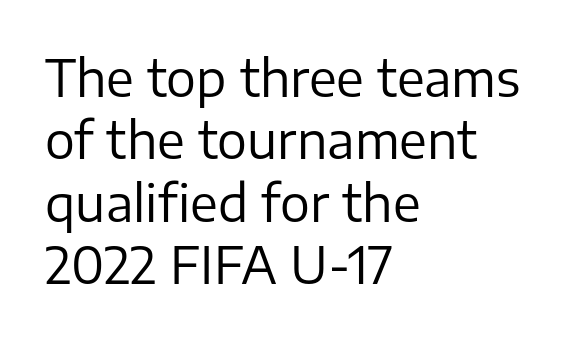
{"serif": "no", "italic": "no", "bold": "no", "weight": "regular", "width": "normal", "stroke_contrast": "low", "x_height": "medium", "monospaced": "no", "underline": "no", "align": "left", "line_spacing": "normal", "line_spacing_ratio": 1.25, "letter_spacing": "normal", "letter_spacing_em": 0.0, "glyph_px": 50}
